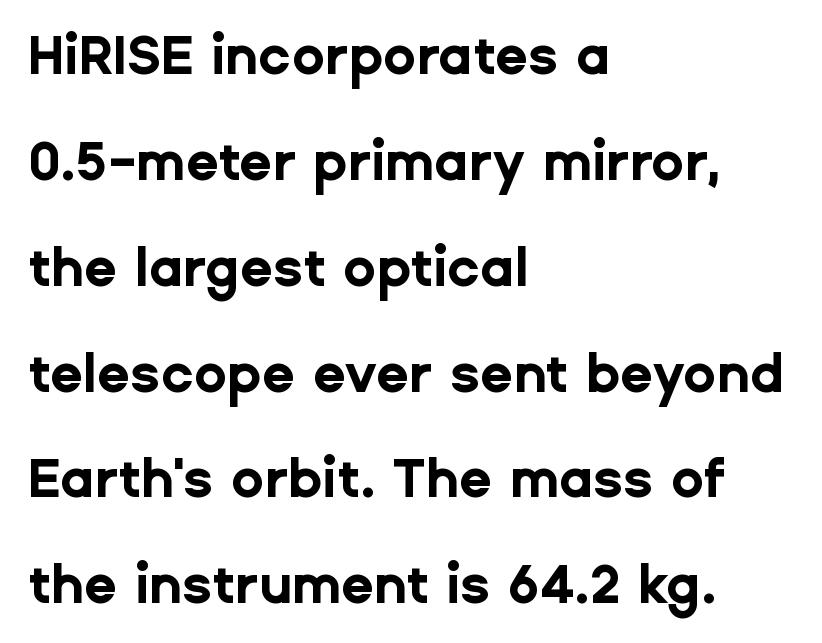
The image shows 54 px bold sans-serif type, upright; set left-aligned, loose line spacing (1.96x), normal letter spacing, not underlined; low stroke contrast and a medium x-height.
